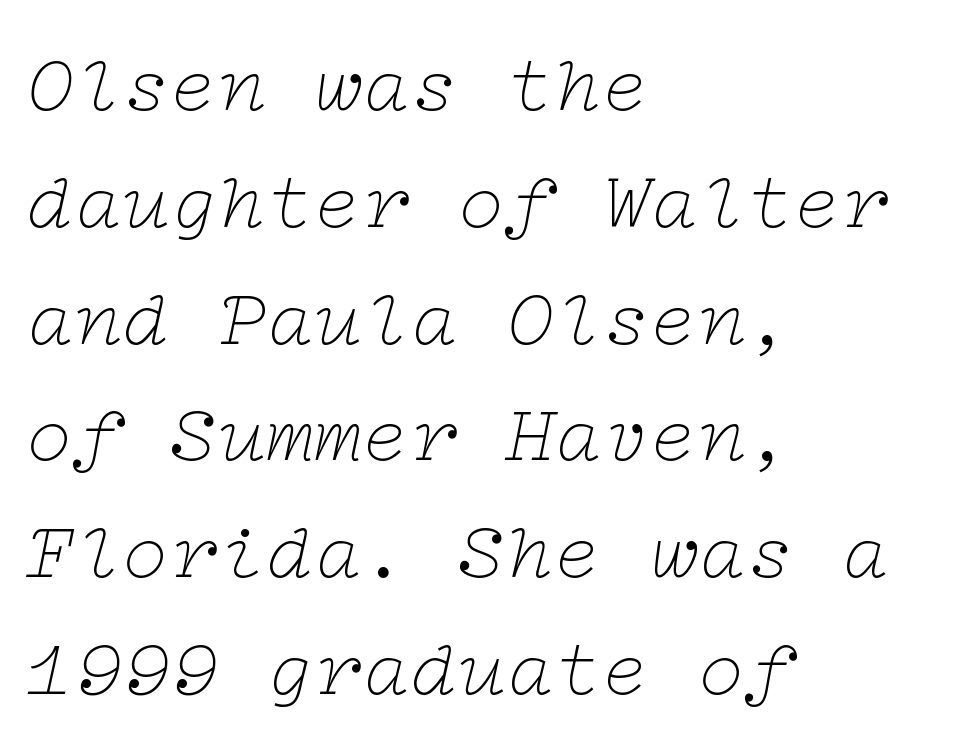
{"serif": "yes", "italic": "yes", "lean": "right", "slant_degrees": 12, "bold": "no", "weight": "thin", "width": "wide", "stroke_contrast": "low", "x_height": "medium", "underline": "no", "align": "left", "line_spacing": "normal", "line_spacing_ratio": 1.46, "letter_spacing": "normal", "letter_spacing_em": 0.0, "glyph_px": 80}
